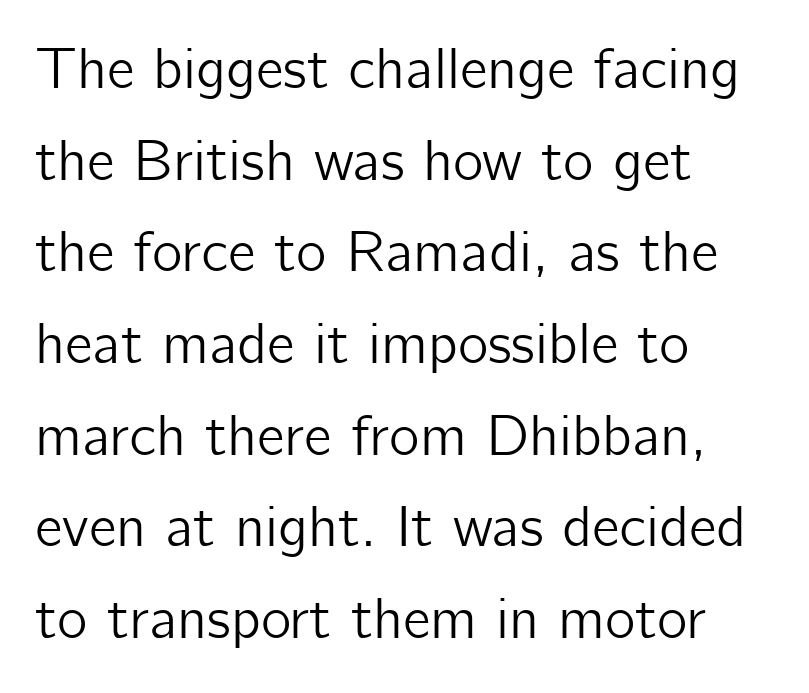
{"serif": "no", "italic": "no", "width": "normal", "stroke_contrast": "low", "x_height": "medium", "monospaced": "no", "underline": "no", "align": "left", "line_spacing": "normal", "line_spacing_ratio": 1.58, "letter_spacing": "normal", "letter_spacing_em": 0.0, "glyph_px": 58}
